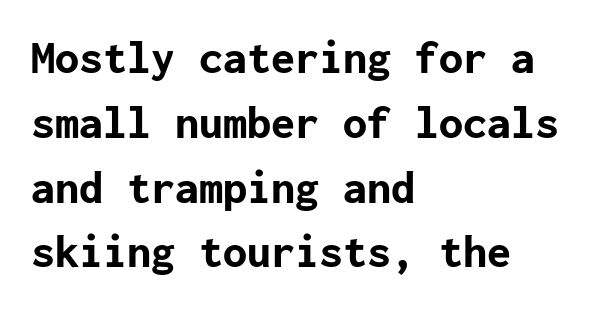
The axis of the letterforms is exactly vertical. Vertical spacing — default. This sample uses a sans-serif face. The font is running at its bold setting.
